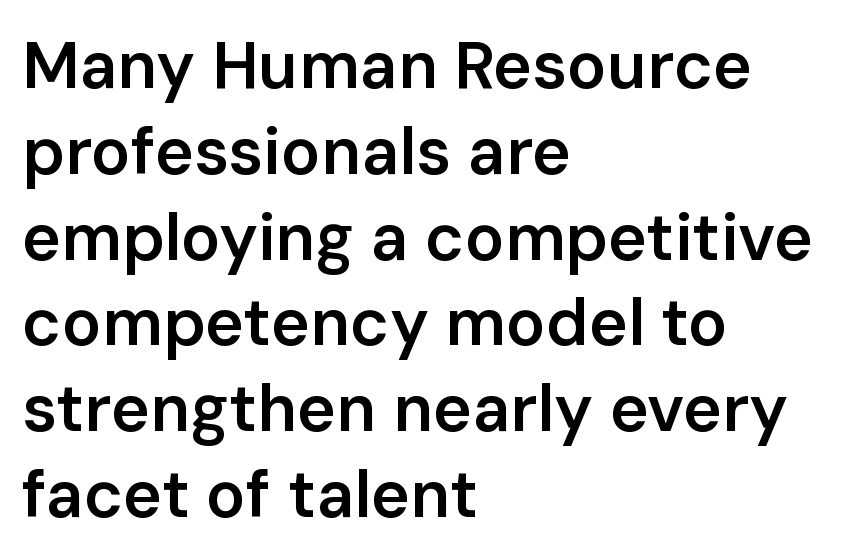
The image shows 66 px semibold sans-serif type, upright; set left-aligned, normal line spacing (1.3x), normal letter spacing, not underlined; low stroke contrast and a medium x-height.
